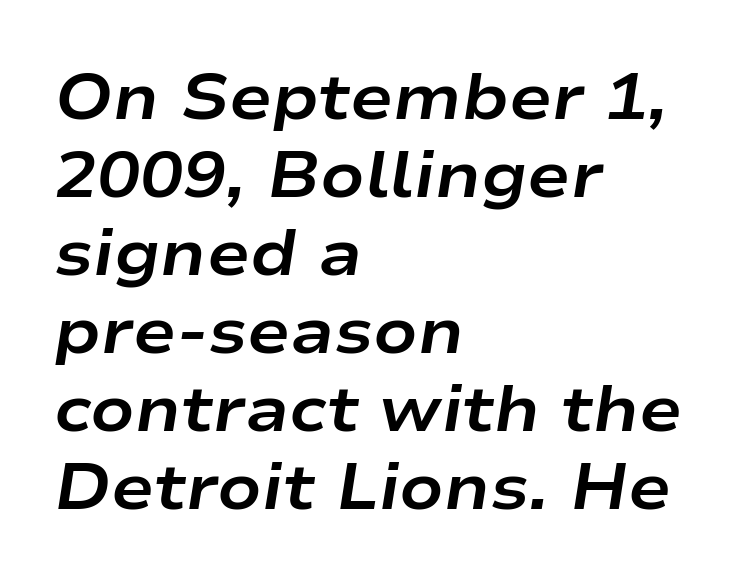
{"italic": "yes", "lean": "right", "slant_degrees": 9, "bold": "yes", "weight": "bold", "width": "wide", "stroke_contrast": "low", "x_height": "medium", "monospaced": "no", "underline": "no", "align": "left", "line_spacing_ratio": 1.22, "letter_spacing": "normal", "letter_spacing_em": 0.0, "glyph_px": 64}
